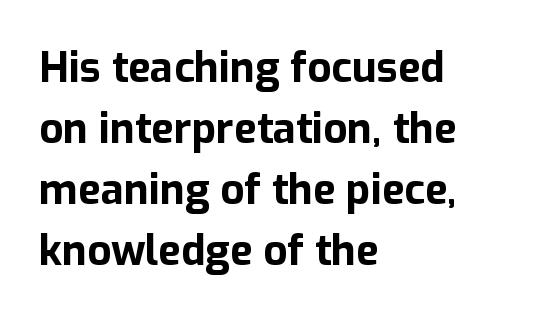
Q: Is the text bold? A: Yes.
Q: Is the text italic (slanted)? A: No, it is upright.
Q: Is the typeface a serif or a sans-serif typeface? A: Sans-serif.
Q: Is the text underlined? A: No.
Q: How is the paragraph aligned? A: Left-aligned.
Q: Is the spacing between letters normal or unusually wide? A: Normal.
Q: Is the spacing between lines tight, normal or loose? A: Normal.
Q: Width (condensed, normal, or wide)? A: Normal.
Q: Stroke contrast? A: Low.
Q: x-height? A: Medium.
Q: Monospaced? A: No.
